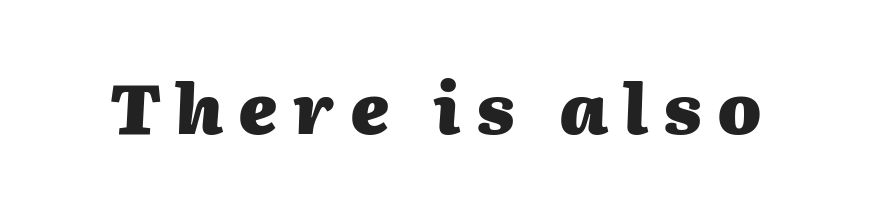
The image shows 70 px heavy type, italic (leaning right); set unusually wide letter spacing (+0.22 em), not underlined; medium stroke contrast and a medium x-height.
